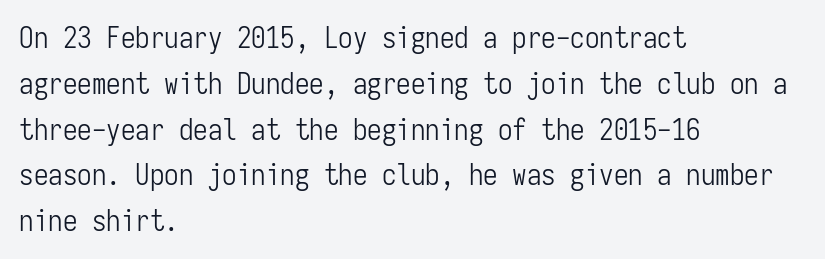
Q: Is the text bold? A: No.
Q: Is the text italic (slanted)? A: No, it is upright.
Q: Is the typeface a serif or a sans-serif typeface? A: Sans-serif.
Q: Is the text underlined? A: No.
Q: How is the paragraph aligned? A: Left-aligned.
Q: Is the spacing between letters normal or unusually wide? A: Normal.
Q: Is the spacing between lines tight, normal or loose? A: Normal.
Q: Width (condensed, normal, or wide)? A: Condensed.
Q: Stroke contrast? A: Low.
Q: x-height? A: Medium.
Q: Monospaced? A: Yes.
